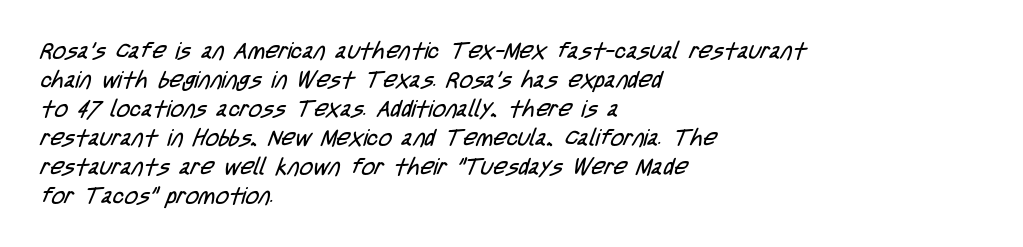
Lines of text with bare space underneath. Stems and bowls with no extra thickness — not bold. The rendering keeps characters at their native spacing. In terms of leading, this rendering sits right in the middle.
